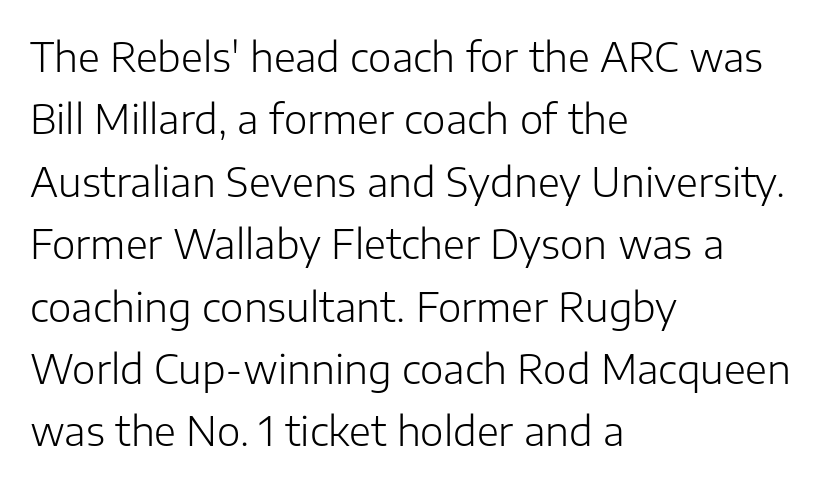
Nope, not italic — everything's standing straight. Spacing verdict: proportional, widths tailored to each character. The strokes carry an ordinary text weight at most. Leading: standard.
